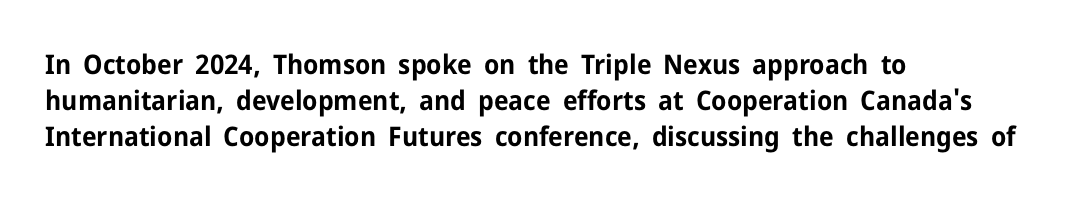
The image shows 27 px bold type, upright; set left-aligned, normal line spacing (1.33x), normal letter spacing, not underlined.
